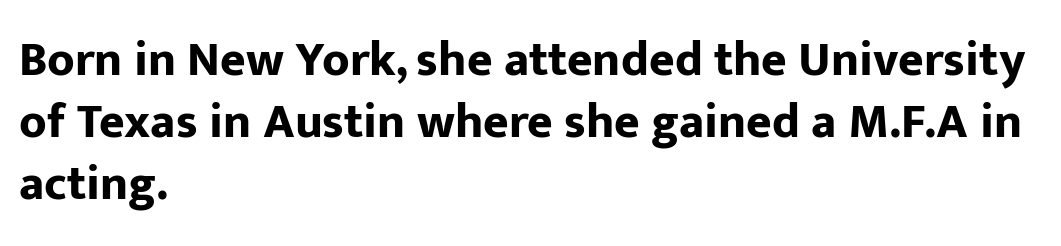
Q: Is the text bold? A: Yes.
Q: Is the text italic (slanted)? A: No, it is upright.
Q: Is the typeface a serif or a sans-serif typeface? A: Sans-serif.
Q: Is the text underlined? A: No.
Q: How is the paragraph aligned? A: Left-aligned.
Q: Is the spacing between letters normal or unusually wide? A: Normal.
Q: Is the spacing between lines tight, normal or loose? A: Normal.
Q: Width (condensed, normal, or wide)? A: Normal.
Q: Stroke contrast? A: Low.
Q: x-height? A: Medium.
Q: Monospaced? A: No.
